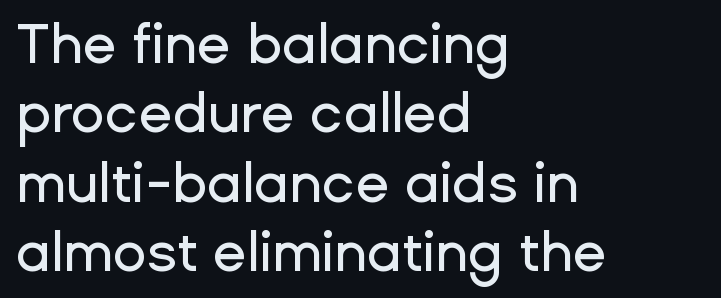
{"serif": "no", "italic": "no", "width": "normal", "stroke_contrast": "low", "x_height": "medium", "monospaced": "no", "underline": "no", "align": "left", "line_spacing": "normal", "line_spacing_ratio": 1.26, "letter_spacing": "normal", "letter_spacing_em": 0.0, "glyph_px": 55}
